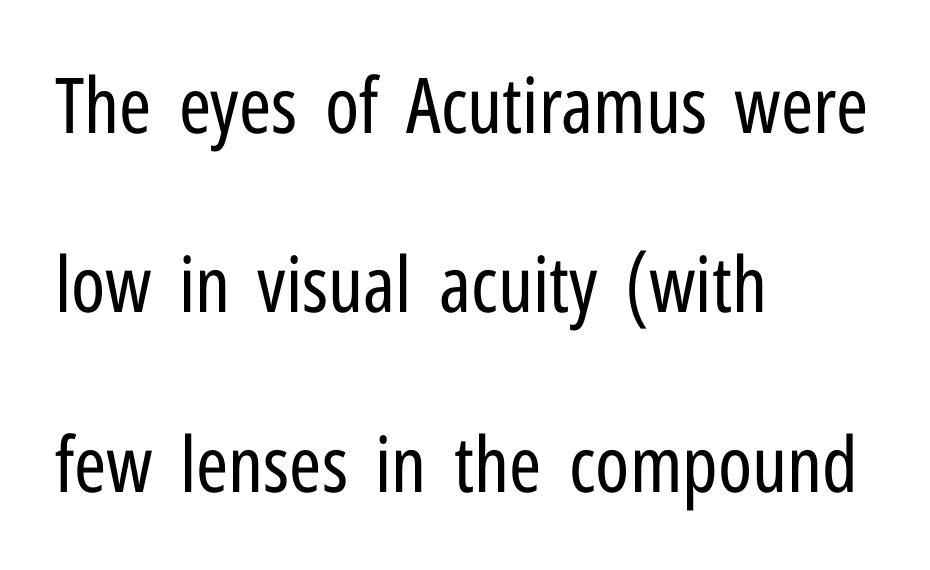
Think of a printed novel: that variable character pitch is what you see here. In terms of posture, this sample is upright. The typesetter chose a ragged-right arrangement here. What kind of face is this? One without serifs — a sans. The block of text is sparse from top to bottom, with ample space between rows.
